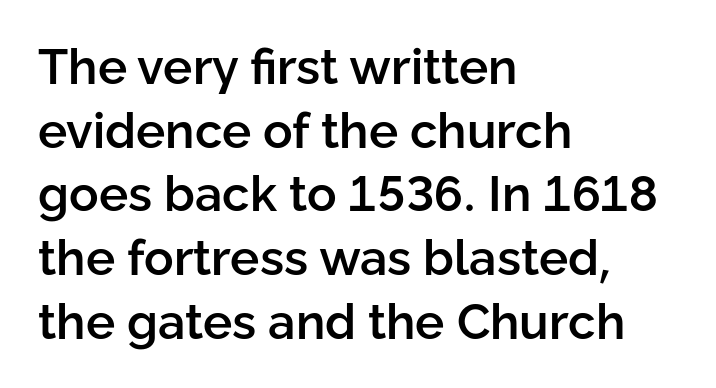
{"serif": "no", "italic": "no", "bold": "semi", "weight": "semibold", "width": "normal", "stroke_contrast": "low", "x_height": "medium", "monospaced": "no", "underline": "no", "align": "left", "line_spacing": "normal", "line_spacing_ratio": 1.3, "letter_spacing": "normal", "letter_spacing_em": 0.0, "glyph_px": 49}
